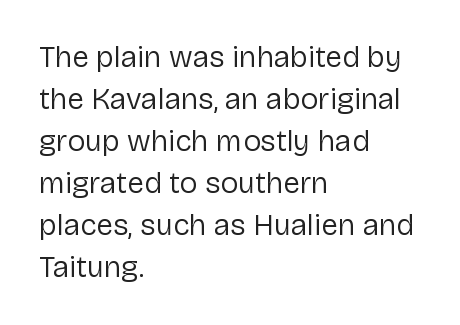
Q: Is the text bold? A: No.
Q: Is the text italic (slanted)? A: No, it is upright.
Q: Is the typeface a serif or a sans-serif typeface? A: Sans-serif.
Q: Is the text underlined? A: No.
Q: How is the paragraph aligned? A: Left-aligned.
Q: Is the spacing between letters normal or unusually wide? A: Normal.
Q: Is the spacing between lines tight, normal or loose? A: Normal.
Q: Width (condensed, normal, or wide)? A: Normal.
Q: Stroke contrast? A: Low.
Q: x-height? A: Medium.
Q: Monospaced? A: No.
